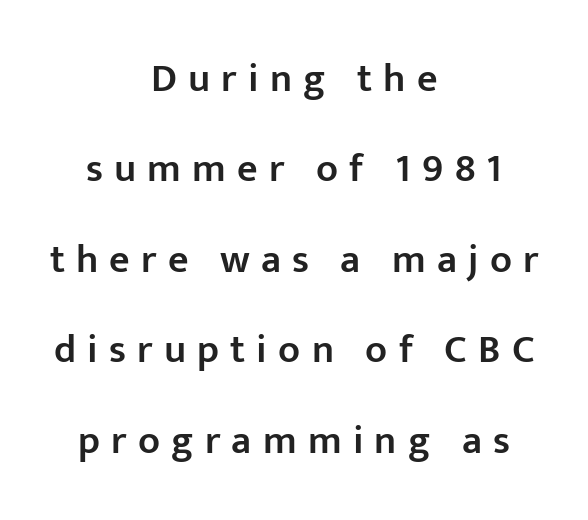
This block would shrink considerably if given ordinary leading; it's expanded now. No word sits above an underline. This rendering employs a face without finishing strokes, i.e., a sans-serif. These lines stack symmetrically, like a column narrowing and widening about its center. These lines have a slow, spaced-out rhythm from letter to letter. Note the varied advance widths — an 'i' is clearly narrower than an 'm'.
